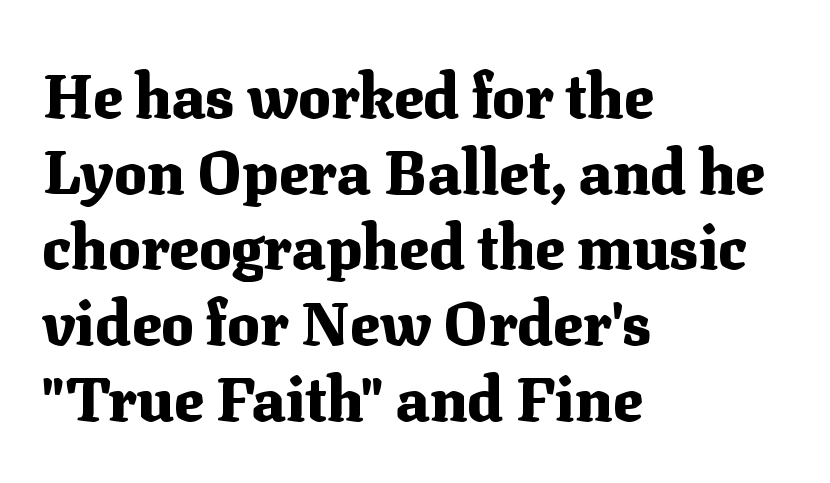
Q: Is the text bold? A: Yes.
Q: Is the text italic (slanted)? A: No, it is upright.
Q: Is the typeface a serif or a sans-serif typeface? A: Serif.
Q: Is the text underlined? A: No.
Q: How is the paragraph aligned? A: Left-aligned.
Q: Is the spacing between letters normal or unusually wide? A: Normal.
Q: Width (condensed, normal, or wide)? A: Normal.
Q: Stroke contrast? A: Medium.
Q: x-height? A: Medium.
Q: Monospaced? A: No.
